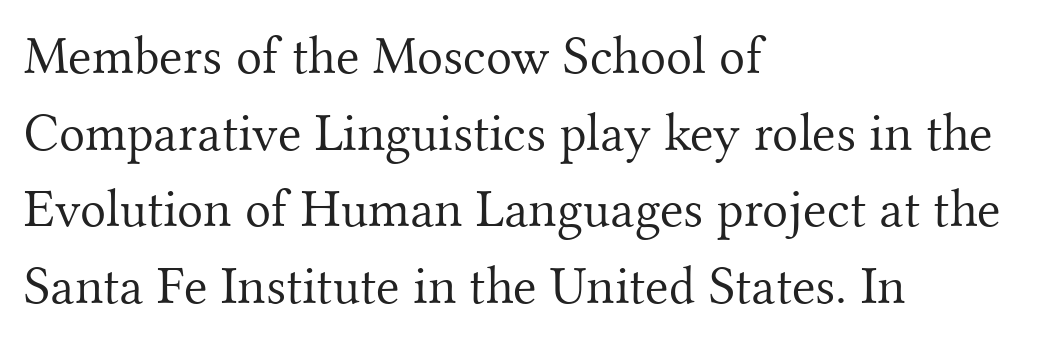
{"serif": "yes", "italic": "no", "bold": "no", "weight": "light", "width": "normal", "stroke_contrast": "medium", "x_height": "small", "monospaced": "no", "underline": "no", "align": "left", "line_spacing": "normal", "line_spacing_ratio": 1.42, "letter_spacing": "normal", "letter_spacing_em": 0.0, "glyph_px": 54}
